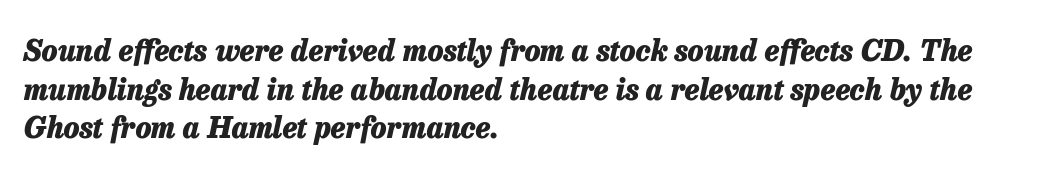
Q: Is the text bold? A: Yes.
Q: Is the text italic (slanted)? A: Yes, it leans right by about 13 degrees.
Q: Is the text underlined? A: No.
Q: How is the paragraph aligned? A: Left-aligned.
Q: Is the spacing between letters normal or unusually wide? A: Normal.
Q: Is the spacing between lines tight, normal or loose? A: Normal.
Q: Width (condensed, normal, or wide)? A: Normal.
Q: Stroke contrast? A: Low.
Q: x-height? A: Medium.
Q: Monospaced? A: No.
